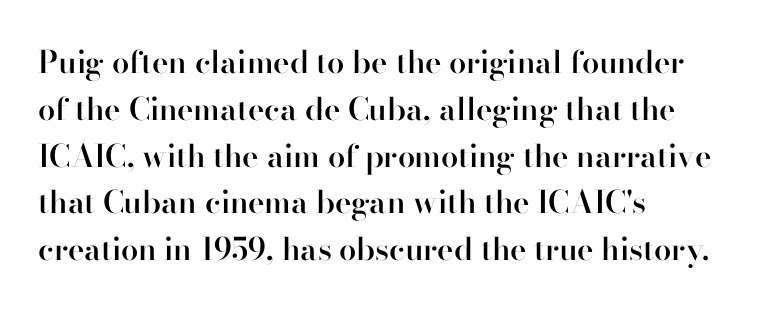
The image shows 31 px semibold serif type, upright; set left-aligned, normal line spacing (1.51x), normal letter spacing, not underlined; high stroke contrast and a small x-height.
